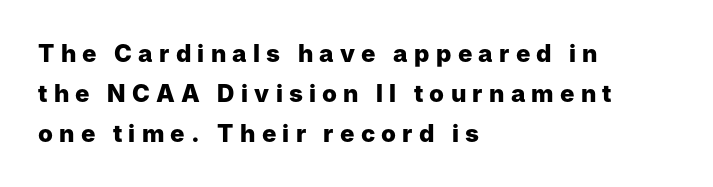
Each row of text sits above clean, open space. This sample uses expanded letter spacing, leaving extra air between glyphs. Bold? Absolutely — the strokes are thick and heavy. The rows are spaced the way most documents space them. The setting favours the left margin, as ordinary paragraphs usually do.
